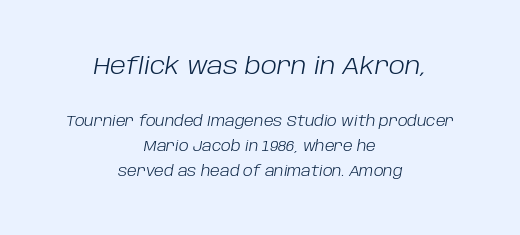
Default kerning and tracking; the words read as compact shapes. Heaviness? Minimal to ordinary, like unemphasized prose. The face used here has a pronounced slope to its letters. The upper block of text is set noticeably larger than the block beneath it.
